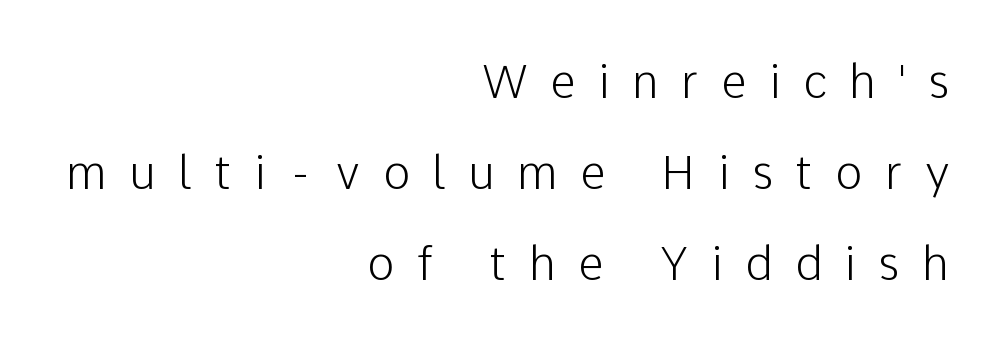
The image shows 46 px sans-serif type, upright; set right-aligned, loose line spacing (1.98x), unusually wide letter spacing (+0.49 em), not underlined; low stroke contrast and a medium x-height.
